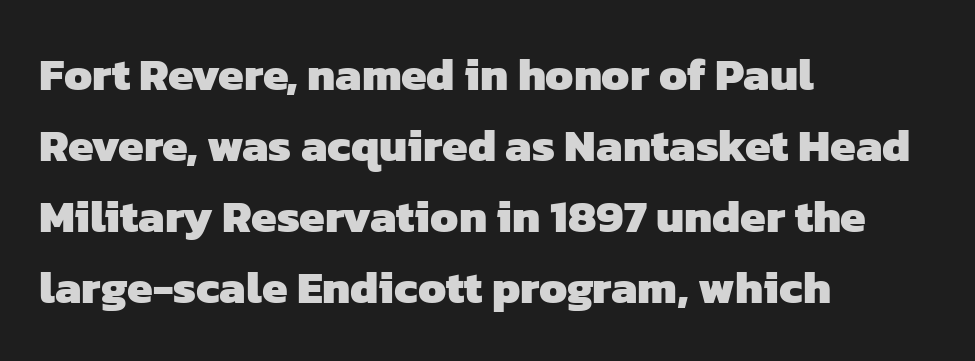
{"serif": "no", "bold": "yes", "weight": "heavy", "width": "normal", "stroke_contrast": "low", "x_height": "medium", "monospaced": "no", "underline": "no", "align": "left", "line_spacing": "normal", "line_spacing_ratio": 1.54, "letter_spacing": "normal", "letter_spacing_em": 0.0, "glyph_px": 46}
